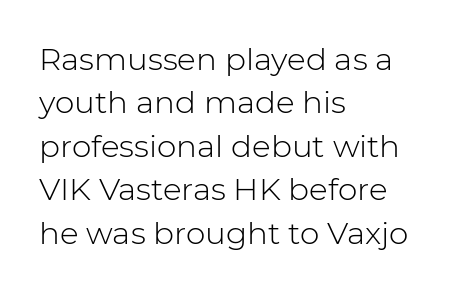
Compared with a centered layout, this one pins lines to the left instead. On a weight scale, this lands at 450 or below. The letters stand upright; this is a roman face. The string is rendered with underlining switched off.
